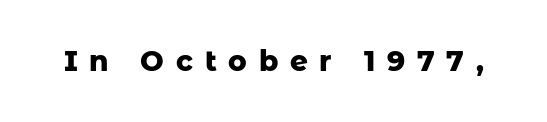
Here the designer chose a conventional face with non-uniform glyph widths. Serif or sans? Sans — the stroke terminals are bare. Type without underlining. Glyph-to-glyph distance is far greater than everyday printed text. Every stem runs plumb, perpendicular to the baseline.
